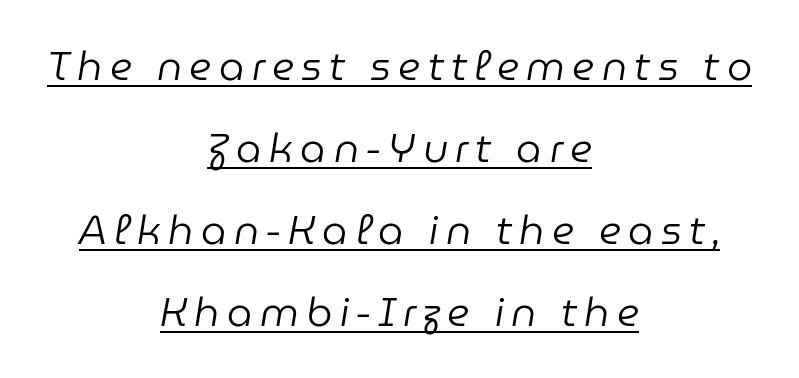
Is this a fixed-width face? No — the glyphs have proportional, varying widths. The lines in this sample share a center point and differ in where they start and stop. Honestly, the rows look like they've been pulled way apart. Each stroke keeps to a modest, everyday thickness or less. Underlined type.
